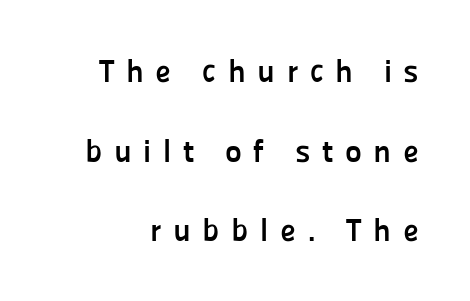
{"serif": "no", "italic": "no", "bold": "yes", "weight": "semibold", "width": "normal", "stroke_contrast": "low", "x_height": "medium", "monospaced": "no", "underline": "no", "line_spacing": "loose", "line_spacing_ratio": 2.49, "letter_spacing": "wide", "letter_spacing_em": 0.36, "glyph_px": 32}
